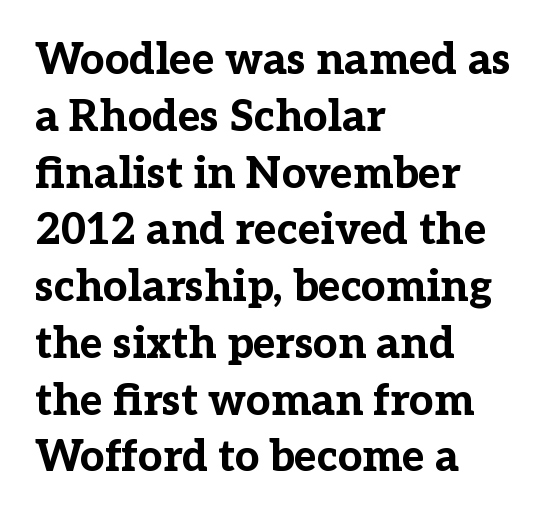
Q: Is the text bold? A: Yes.
Q: Is the text italic (slanted)? A: No, it is upright.
Q: Is the typeface a serif or a sans-serif typeface? A: Serif.
Q: Is the text underlined? A: No.
Q: How is the paragraph aligned? A: Left-aligned.
Q: Is the spacing between letters normal or unusually wide? A: Normal.
Q: Is the spacing between lines tight, normal or loose? A: Normal.
Q: Width (condensed, normal, or wide)? A: Normal.
Q: Stroke contrast? A: Low.
Q: x-height? A: Medium.
Q: Monospaced? A: No.
